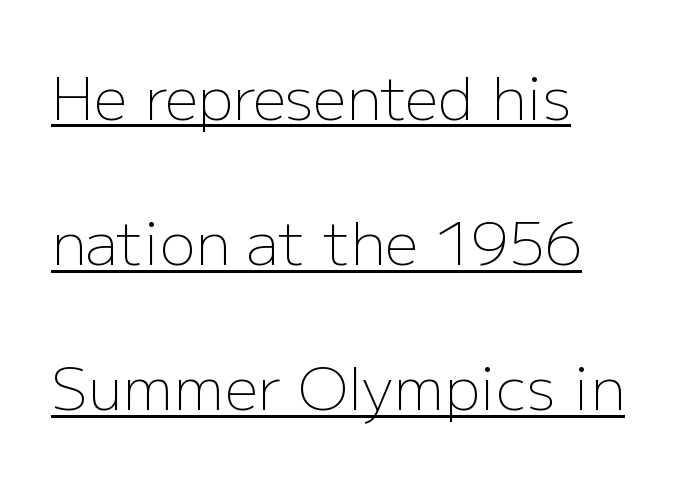
The image shows 59 px light sans-serif type, upright; set left-aligned, loose line spacing (2.46x), normal letter spacing, underlined; low stroke contrast and a medium x-height.
